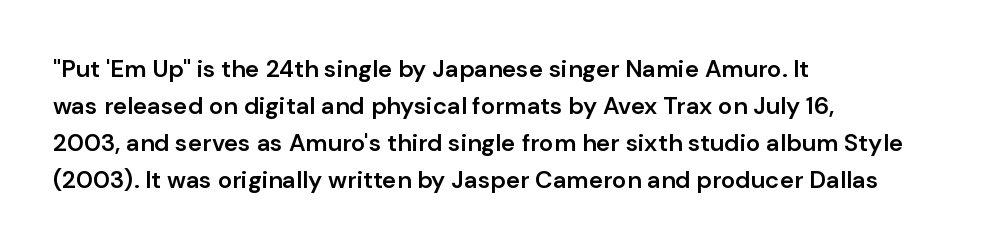
Q: Is the text bold? A: Semi-bold.
Q: Is the text italic (slanted)? A: No, it is upright.
Q: Is the text underlined? A: No.
Q: How is the paragraph aligned? A: Left-aligned.
Q: Is the spacing between letters normal or unusually wide? A: Normal.
Q: Is the spacing between lines tight, normal or loose? A: Normal.
